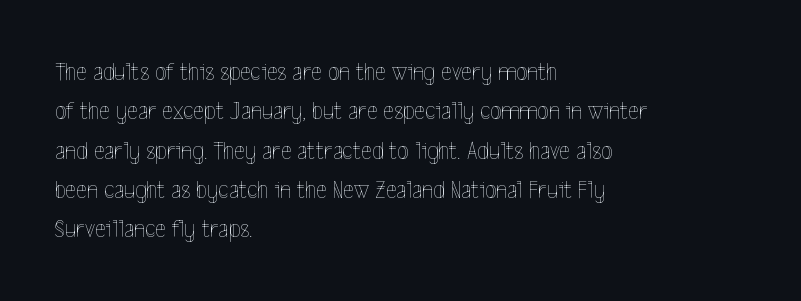
Q: Is the text bold? A: No.
Q: Is the text italic (slanted)? A: No, it is upright.
Q: Is the text underlined? A: No.
Q: How is the paragraph aligned? A: Left-aligned.
Q: Is the spacing between letters normal or unusually wide? A: Normal.
Q: Is the spacing between lines tight, normal or loose? A: Normal.
